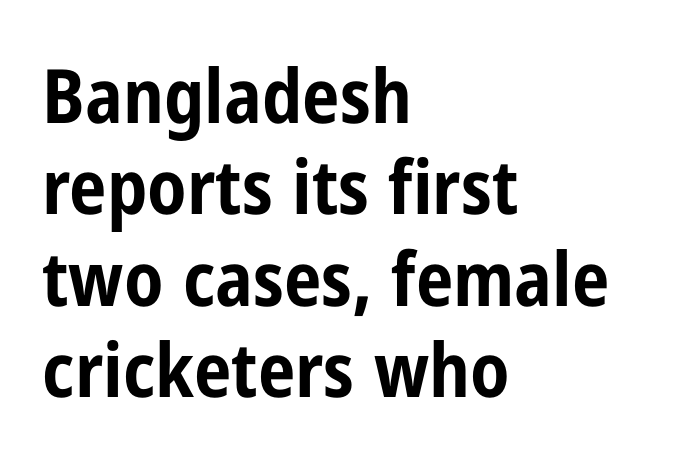
Q: Is the text bold? A: Yes.
Q: Is the text italic (slanted)? A: No, it is upright.
Q: Is the typeface a serif or a sans-serif typeface? A: Sans-serif.
Q: Is the text underlined? A: No.
Q: How is the paragraph aligned? A: Left-aligned.
Q: Is the spacing between letters normal or unusually wide? A: Normal.
Q: Width (condensed, normal, or wide)? A: Condensed.
Q: Stroke contrast? A: Low.
Q: x-height? A: Medium.
Q: Monospaced? A: No.
